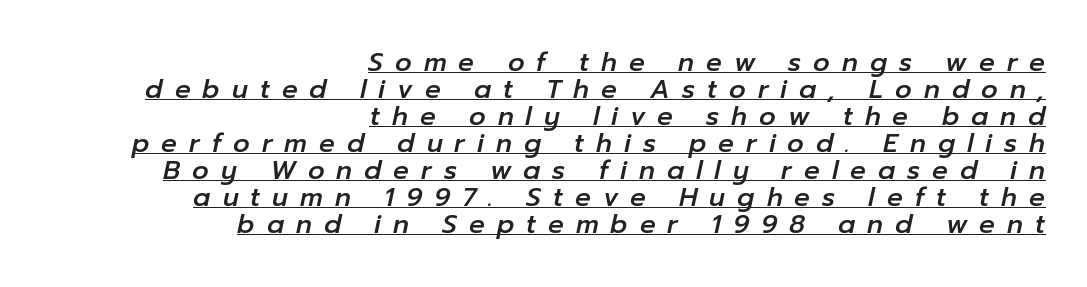
Q: Is the text italic (slanted)? A: Yes, it leans right by about 12 degrees.
Q: Is the text underlined? A: Yes.
Q: How is the paragraph aligned? A: Right-aligned.
Q: Is the spacing between letters normal or unusually wide? A: Unusually wide.
Q: Is the spacing between lines tight, normal or loose? A: Tight.
